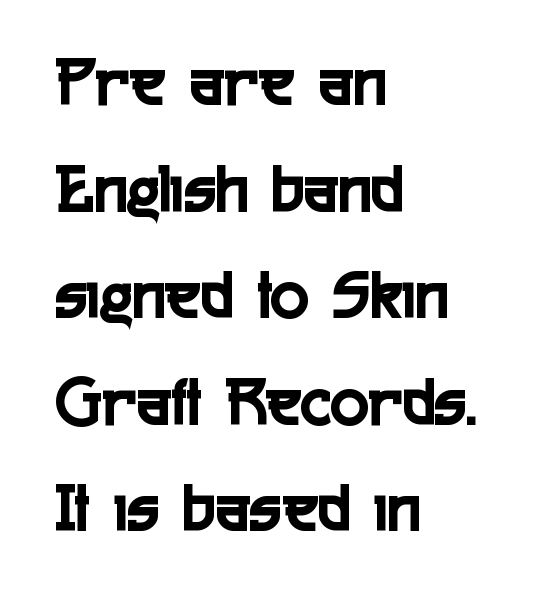
This is the regular roman posture of the typeface. Check where the strokes stop: nothing finishes them off — pure sans. Observe the ordinary spacing: letters are neighbours, not strangers. Layout note: lines flush left. Is this a fixed-width face? No — the glyphs have proportional, varying widths. Words float on clear page, feet unadorned.
